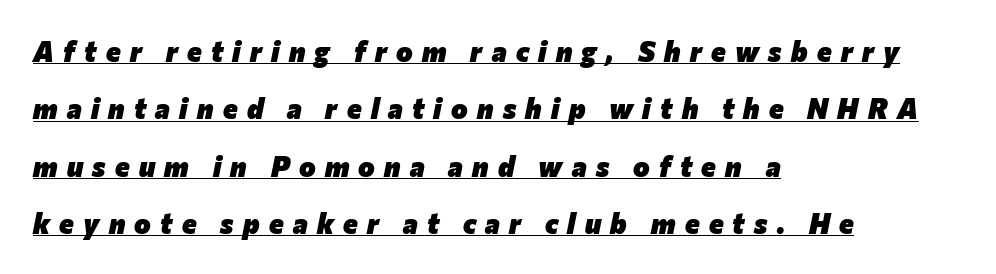
The image shows 28 px heavy type, italic (leaning right); set left-aligned, loose line spacing (2.05x), unusually wide letter spacing (+0.33 em), underlined; low stroke contrast and a medium x-height.
